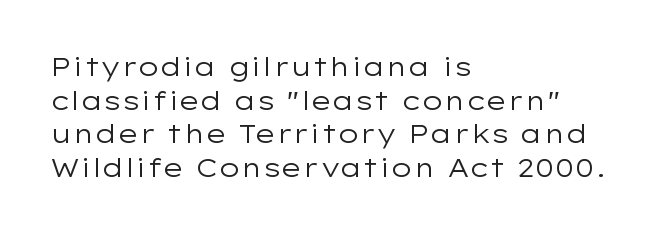
Q: Is the text bold? A: No.
Q: Is the text italic (slanted)? A: No, it is upright.
Q: Is the text underlined? A: No.
Q: How is the paragraph aligned? A: Left-aligned.
Q: Is the spacing between letters normal or unusually wide? A: Normal.
Q: Is the spacing between lines tight, normal or loose? A: Normal.
